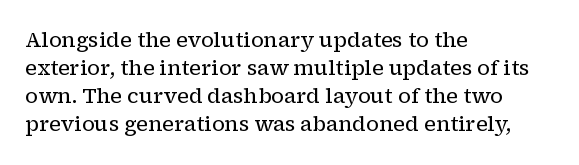
The image shows 21 px text type, upright; set left-aligned, normal line spacing (1.34x), normal letter spacing, not underlined.
